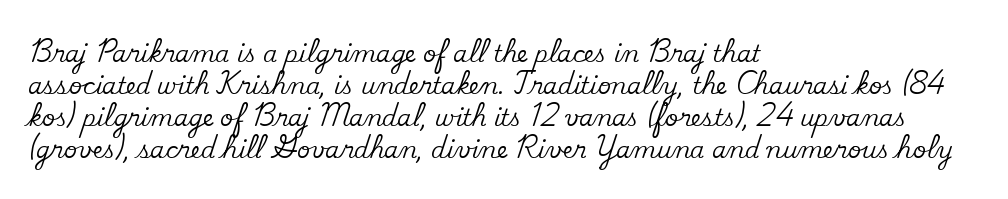
Q: Is the text italic (slanted)? A: Yes.
Q: Is the text underlined? A: No.
Q: How is the paragraph aligned? A: Left-aligned.
Q: Is the spacing between letters normal or unusually wide? A: Normal.
Q: Is the spacing between lines tight, normal or loose? A: Normal.
